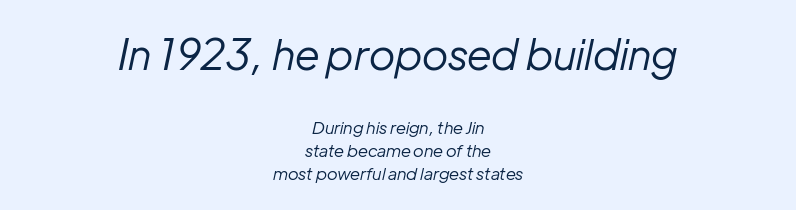
Q: Is the text bold? A: No.
Q: Is the text italic (slanted)? A: Yes, it leans right by about 12 degrees.
Q: Is the text underlined? A: No.
Q: How is the paragraph aligned? A: Centered.
Q: Is the spacing between letters normal or unusually wide? A: Normal.
Q: Is the spacing between lines tight, normal or loose? A: Normal.
Q: Which block of text is set in a larger size, the first (top) or the second (bottom)? A: The first (top) one.
Q: Width (condensed, normal, or wide)? A: Normal.
Q: Stroke contrast? A: Low.
Q: x-height? A: Medium.
Q: Monospaced? A: No.
